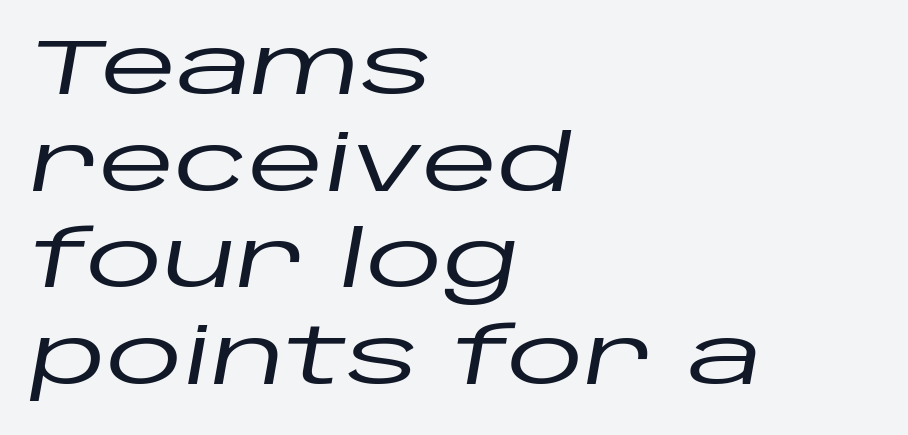
Look at the tracking — it's just the regular setting, nothing added. Quick note: italic. A typesetter would call this proportional, since set widths differ per character. Horizontally, the lines are justified to the leading edge only. Nobody drew a line under any word here.
